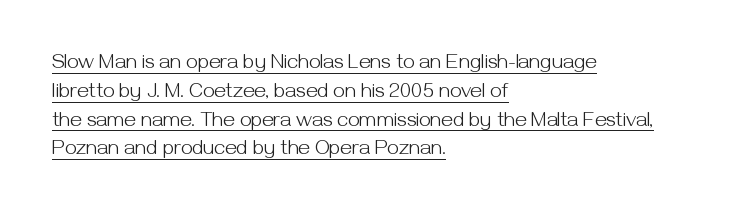
The image shows 21 px text type, upright; set left-aligned, normal line spacing (1.37x), normal letter spacing, underlined.
